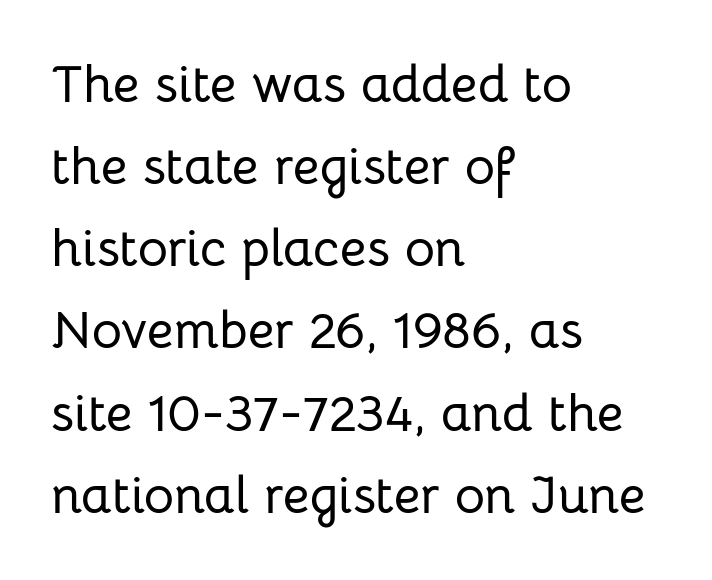
Q: Is the text italic (slanted)? A: No, it is upright.
Q: Is the typeface a serif or a sans-serif typeface? A: Sans-serif.
Q: Is the text underlined? A: No.
Q: How is the paragraph aligned? A: Left-aligned.
Q: Is the spacing between letters normal or unusually wide? A: Normal.
Q: Is the spacing between lines tight, normal or loose? A: Normal.
Q: Width (condensed, normal, or wide)? A: Normal.
Q: Stroke contrast? A: Low.
Q: x-height? A: Medium.
Q: Monospaced? A: No.
